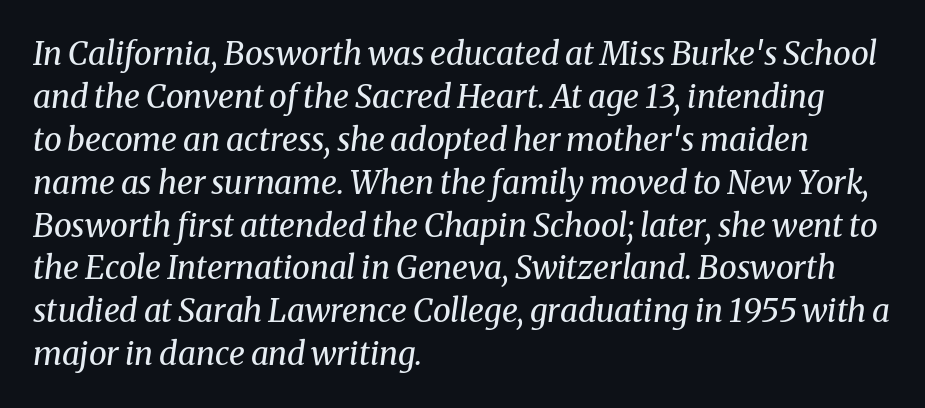
Q: Is the text bold? A: No.
Q: Is the text italic (slanted)? A: Yes, it leans right by about 8 degrees.
Q: Is the typeface a serif or a sans-serif typeface? A: Serif.
Q: Is the text underlined? A: No.
Q: How is the paragraph aligned? A: Left-aligned.
Q: Is the spacing between letters normal or unusually wide? A: Normal.
Q: Is the spacing between lines tight, normal or loose? A: Normal.
Q: Width (condensed, normal, or wide)? A: Normal.
Q: Stroke contrast? A: Medium.
Q: x-height? A: Medium.
Q: Monospaced? A: No.
